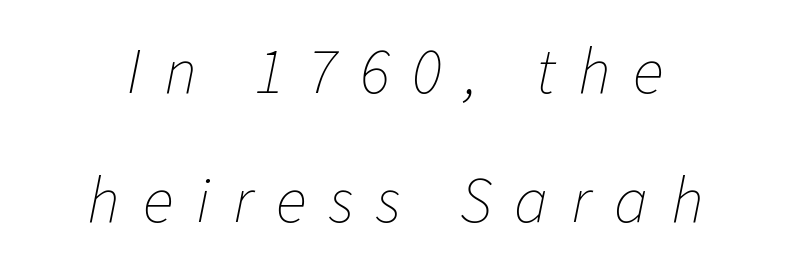
{"italic": "yes", "lean": "right", "slant_degrees": 11, "bold": "no", "weight": "thin", "width": "normal", "stroke_contrast": "low", "x_height": "medium", "monospaced": "no", "underline": "no", "align": "center", "line_spacing": "loose", "line_spacing_ratio": 1.99, "letter_spacing": "wide", "letter_spacing_em": 0.35, "glyph_px": 65}
